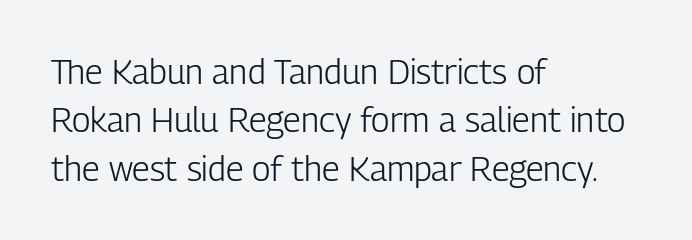
The paragraph shown leans on its left margin. Regarding serifs, this sample does without them. Honestly, the row spacing looks completely unremarkable. Honestly, the letter spacing is just normal — you wouldn't notice it. The letters advance in unequal steps, a hallmark of proportional type.
